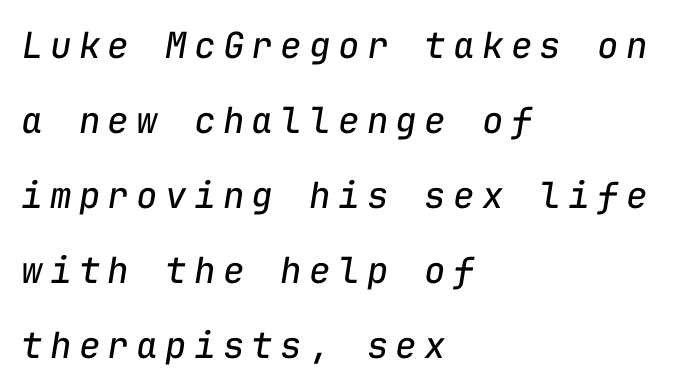
Here the designer chose a console-style face with uniform glyph widths. Reading down the column, the eye jumps a long way to each next line. Anything drawn beneath the words? Only blank space. No letter is thick-stroked: the sample isn't bold.
